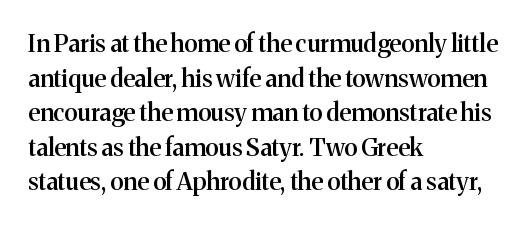
{"italic": "no", "bold": "semi", "underline": "no", "align": "left", "line_spacing": "normal", "line_spacing_ratio": 1.44, "letter_spacing": "normal", "letter_spacing_em": 0.0, "glyph_px": 24}
